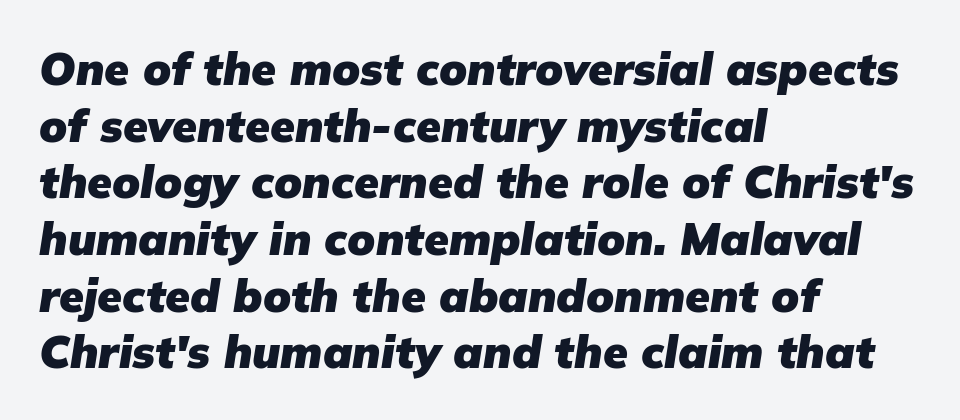
The image shows 45 px heavy type, italic (leaning right); set left-aligned, normal line spacing (1.26x), normal letter spacing, not underlined; low stroke contrast and a medium x-height.
